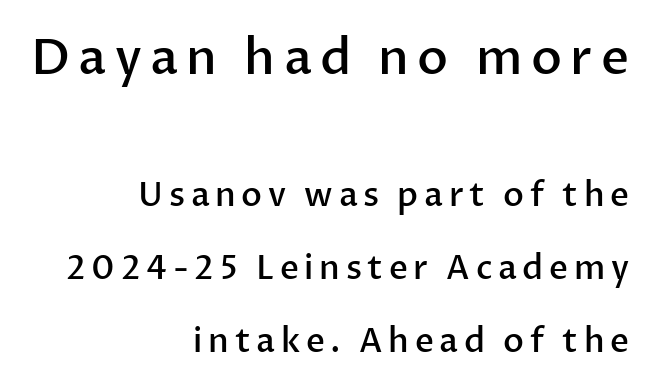
Q: Is the text bold? A: Semi-bold.
Q: Is the text italic (slanted)? A: No, it is upright.
Q: Is the typeface a serif or a sans-serif typeface? A: Sans-serif.
Q: Is the text underlined? A: No.
Q: How is the paragraph aligned? A: Right-aligned.
Q: Is the spacing between lines tight, normal or loose? A: Loose.
Q: Which block of text is set in a larger size, the first (top) or the second (bottom)? A: The first (top) one.
Q: Width (condensed, normal, or wide)? A: Normal.
Q: Stroke contrast? A: Low.
Q: x-height? A: Medium.
Q: Monospaced? A: No.
